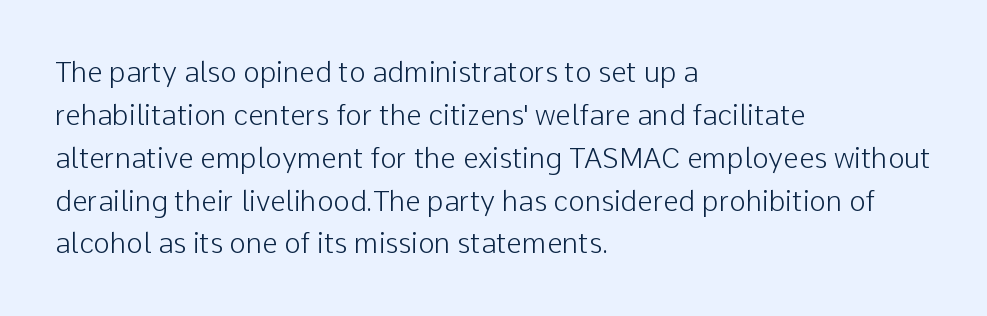
All the whitespace from short lines collects on the right. Here the designer chose a conventional face with non-uniform glyph widths. To sum up the face: it is a sans, with no serifs. The zone under the glyphs is completely vacant.
